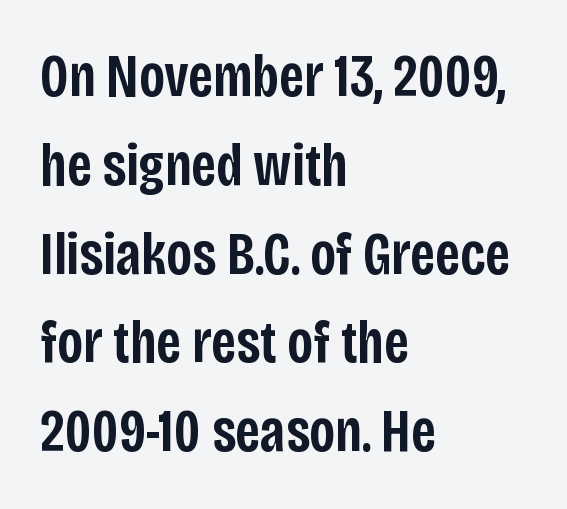
{"serif": "no", "italic": "no", "bold": "semi", "weight": "semibold", "width": "condensed", "stroke_contrast": "low", "x_height": "large", "monospaced": "no", "underline": "no", "align": "left", "line_spacing": "normal", "line_spacing_ratio": 1.48, "letter_spacing": "normal", "letter_spacing_em": 0.0, "glyph_px": 60}
